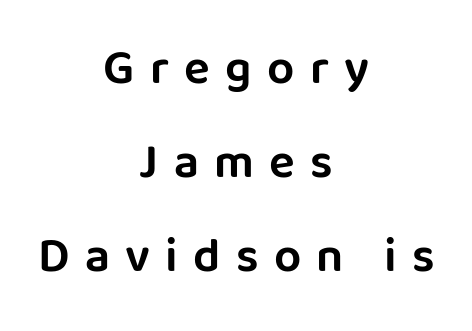
{"serif": "no", "italic": "no", "width": "normal", "stroke_contrast": "low", "x_height": "large", "monospaced": "no", "underline": "no", "align": "center", "line_spacing": "loose", "line_spacing_ratio": 1.96, "letter_spacing": "wide", "letter_spacing_em": 0.32, "glyph_px": 48}
